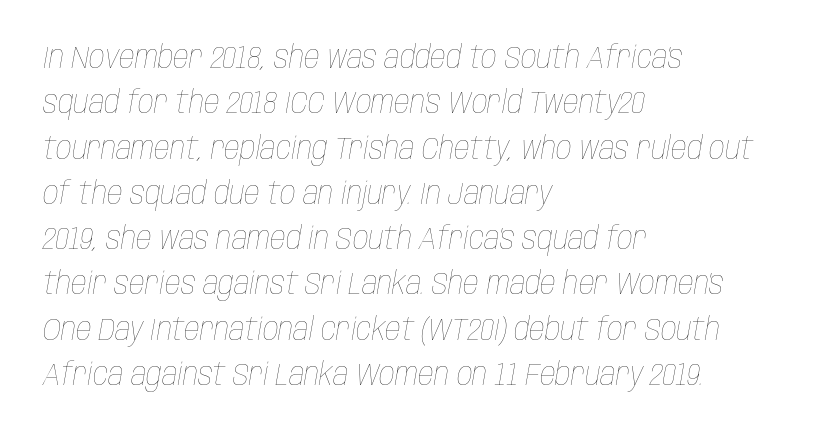
Q: Is the text bold? A: No.
Q: Is the text italic (slanted)? A: Yes, it leans right by about 10 degrees.
Q: Is the text underlined? A: No.
Q: How is the paragraph aligned? A: Left-aligned.
Q: Is the spacing between letters normal or unusually wide? A: Normal.
Q: Is the spacing between lines tight, normal or loose? A: Normal.
Q: Width (condensed, normal, or wide)? A: Condensed.
Q: Stroke contrast? A: Low.
Q: x-height? A: Large.
Q: Monospaced? A: No.
